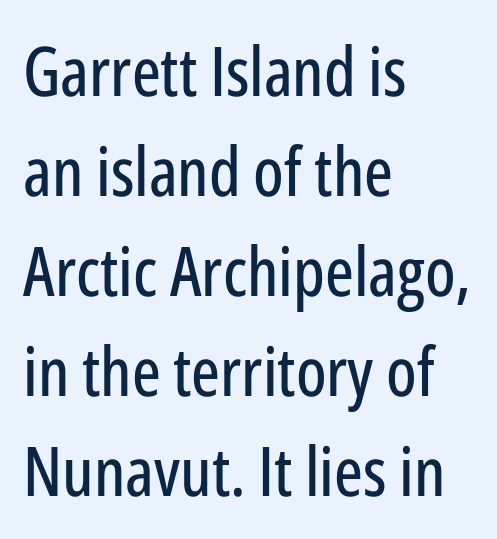
These lines are rendered in a variable-pitch font. Horizontally, the lines are justified to the leading edge only. Are there feet on the stems? There aren't — it's a sans. Unlike italic type, these characters show no tilt at all.
